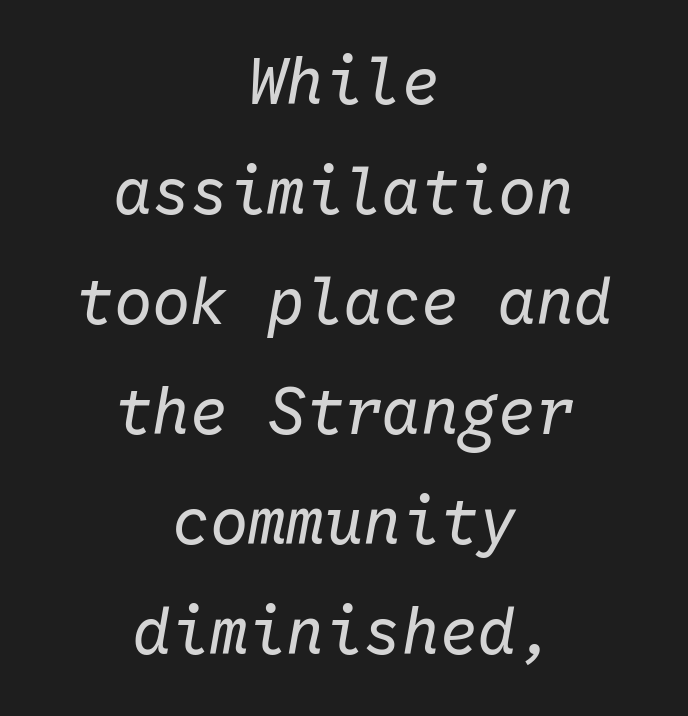
Q: Is the text bold? A: No.
Q: Is the text italic (slanted)? A: Yes, it leans right by about 10 degrees.
Q: Is the text underlined? A: No.
Q: How is the paragraph aligned? A: Centered.
Q: Is the spacing between letters normal or unusually wide? A: Normal.
Q: Width (condensed, normal, or wide)? A: Normal.
Q: Stroke contrast? A: Low.
Q: x-height? A: Medium.
Q: Monospaced? A: Yes.
